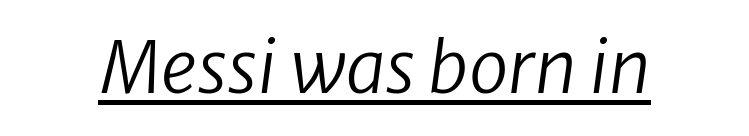
Q: Is the text bold? A: No.
Q: Is the text italic (slanted)? A: Yes, it leans right by about 8 degrees.
Q: Is the text underlined? A: Yes.
Q: Is the spacing between letters normal or unusually wide? A: Normal.
Q: Width (condensed, normal, or wide)? A: Normal.
Q: Stroke contrast? A: Low.
Q: x-height? A: Medium.
Q: Monospaced? A: No.
